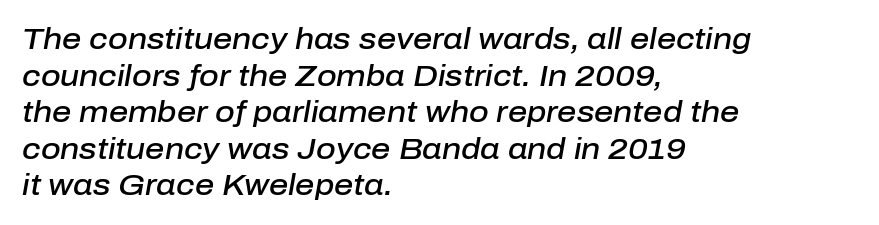
{"italic": "yes", "lean": "right", "slant_degrees": 10, "bold": "semi", "weight": "semibold", "width": "normal", "stroke_contrast": "low", "x_height": "medium", "monospaced": "no", "underline": "no", "align": "left", "line_spacing_ratio": 1.22, "letter_spacing": "normal", "letter_spacing_em": 0.0, "glyph_px": 30}
